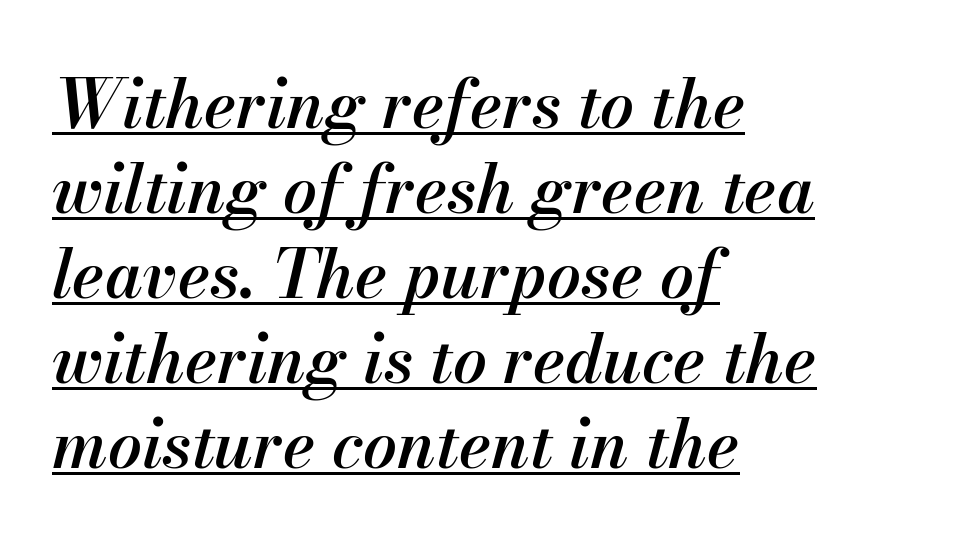
{"italic": "yes", "lean": "right", "slant_degrees": 13, "bold": "semi", "weight": "semibold", "width": "normal", "stroke_contrast": "medium", "x_height": "small", "monospaced": "no", "underline": "yes", "align": "left", "line_spacing": "normal", "line_spacing_ratio": 1.27, "letter_spacing": "normal", "letter_spacing_em": 0.0, "glyph_px": 67}
